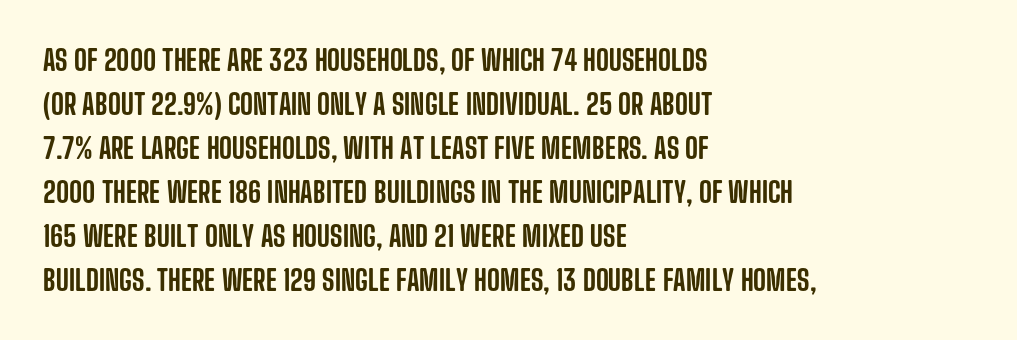
{"serif": "no", "italic": "no", "width": "condensed", "stroke_contrast": "low", "x_height": "large", "monospaced": "no", "underline": "no", "align": "left", "line_spacing": "normal", "line_spacing_ratio": 1.57, "letter_spacing": "normal", "letter_spacing_em": 0.0, "glyph_px": 28}
